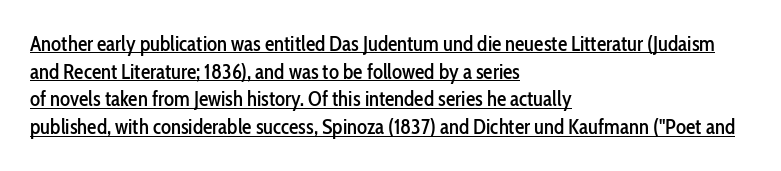
The gaps between neighbouring characters are ordinary and unremarkable. Posture: upright roman. Leading matches the norm, producing a regular column. A classic flush-left, rag-right setting is used for this passage.
